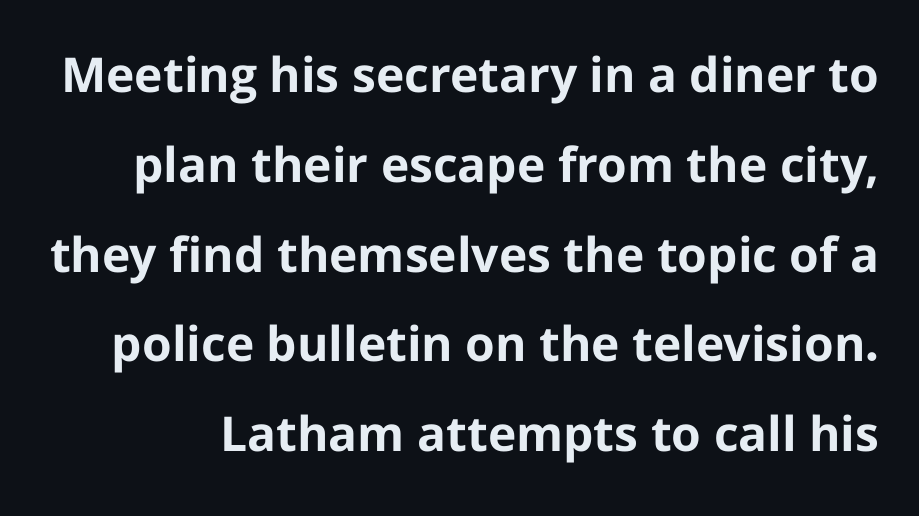
The image shows 48 px bold sans-serif type, upright; set line spacing 1.87x, normal letter spacing, not underlined; low stroke contrast and a medium x-height.
